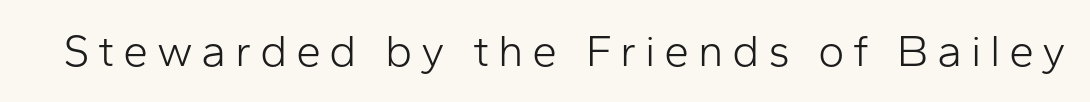
{"serif": "no", "italic": "no", "bold": "no", "weight": "light", "width": "normal", "stroke_contrast": "low", "x_height": "medium", "monospaced": "no", "underline": "no", "glyph_px": 45}
